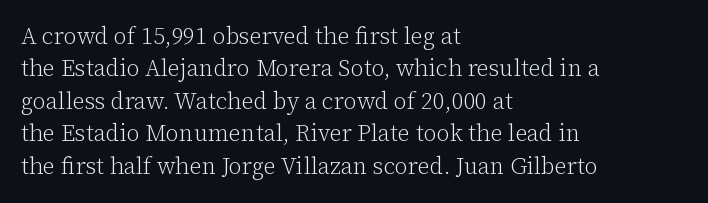
The tracking reads as untouched default to a designer's eye. Layout note: lines flush left. Students, observe: this is what conventionally led text looks like. Underline: absent.
